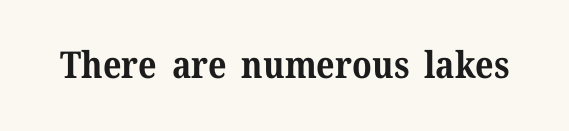
Q: Is the text bold? A: Yes.
Q: Is the text italic (slanted)? A: No, it is upright.
Q: Is the typeface a serif or a sans-serif typeface? A: Serif.
Q: Is the text underlined? A: No.
Q: Is the spacing between letters normal or unusually wide? A: Normal.
Q: Width (condensed, normal, or wide)? A: Normal.
Q: Stroke contrast? A: Medium.
Q: x-height? A: Medium.
Q: Monospaced? A: No.
